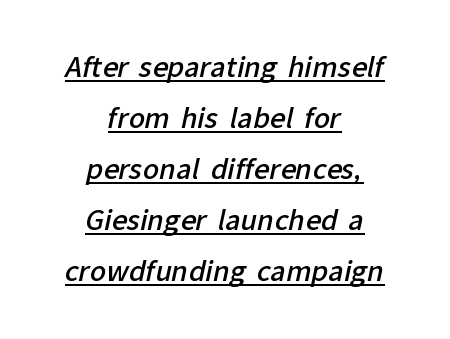
Short note: letters normally spaced. One-word summary of the alignment: center. Does the weight exceed regular? Yes, but only to semibold. The typesetter has applied underlining to the passage shown.
